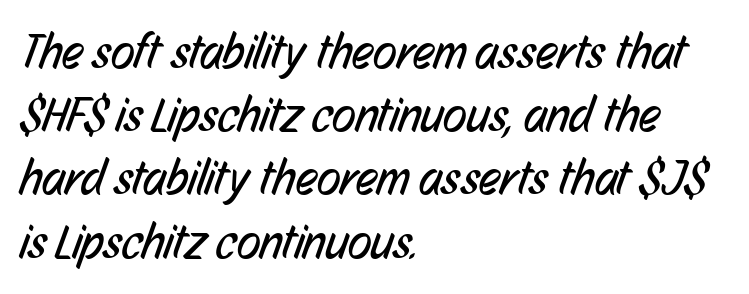
A student would call this left alignment; a typographer would say flush left, rag right. The area under the type is left untouched. This sample keeps an unexceptional amount of space between lines. Each letter's strokes conclude bluntly, with no projecting serifs. Is this a fixed-width face? No — the glyphs have proportional, varying widths.
